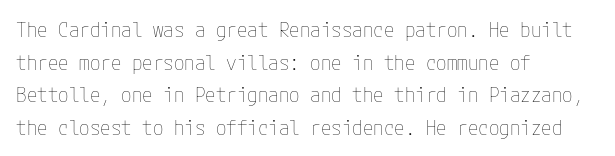
The axis of the letterforms is exactly vertical. Here the glyphs are tracked normally, forming tight word shapes. Descenders hang freely into open space. Line beginnings align vertically; line endings do not. The rows are spaced the way most documents space them.
